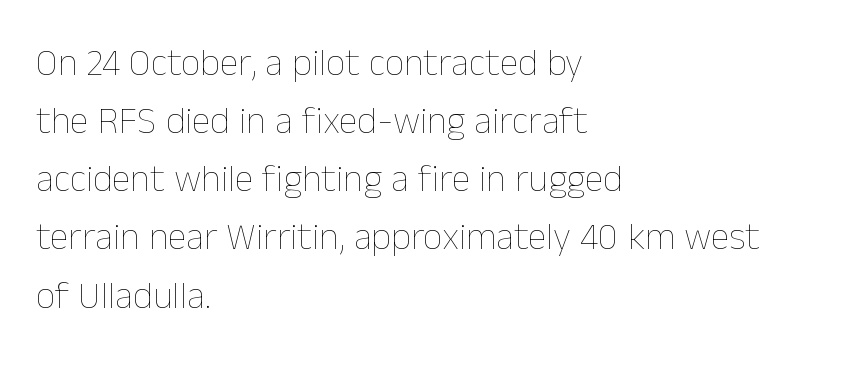
Q: Is the text bold? A: No.
Q: Is the text italic (slanted)? A: No, it is upright.
Q: Is the text underlined? A: No.
Q: How is the paragraph aligned? A: Left-aligned.
Q: Is the spacing between letters normal or unusually wide? A: Normal.
Q: Is the spacing between lines tight, normal or loose? A: Normal.
Q: Width (condensed, normal, or wide)? A: Normal.
Q: Stroke contrast? A: Low.
Q: x-height? A: Medium.
Q: Monospaced? A: No.
